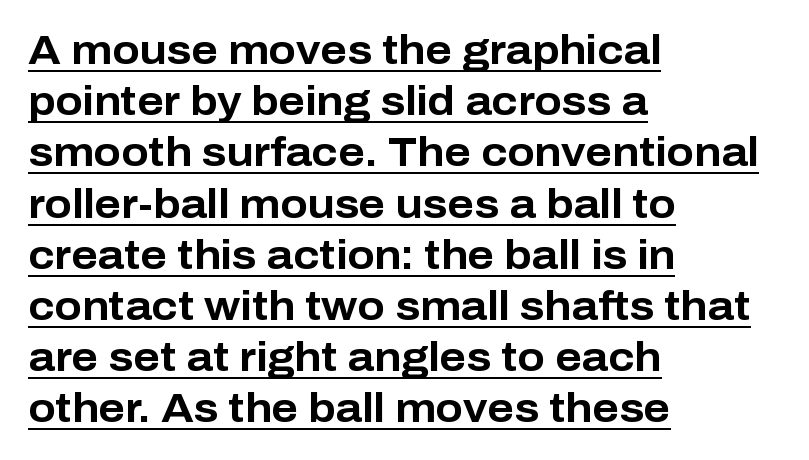
The glyphs are accompanied by a horizontal stroke just below them. Check where the strokes stop: nothing finishes them off — pure sans. Its strokes are broad and dark, the hallmark of bold type. Do the characters align in a grid? No, the font is proportional.
